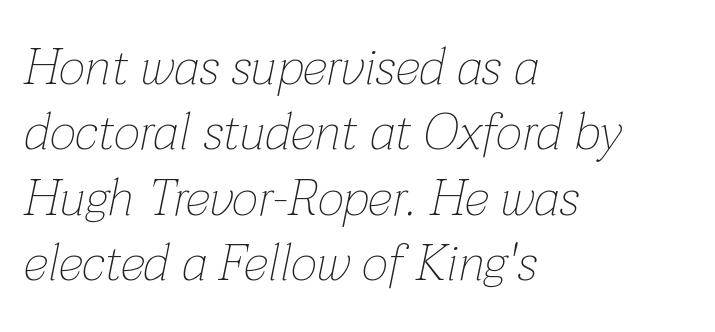
The image shows 51 px thin type, italic (leaning right); set left-aligned, normal line spacing (1.28x), normal letter spacing, not underlined; low stroke contrast and a medium x-height.
